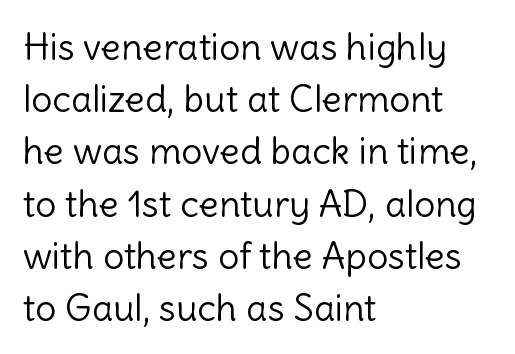
Q: Is the text bold? A: No.
Q: Is the text italic (slanted)? A: No, it is upright.
Q: Is the typeface a serif or a sans-serif typeface? A: Sans-serif.
Q: Is the text underlined? A: No.
Q: How is the paragraph aligned? A: Left-aligned.
Q: Is the spacing between letters normal or unusually wide? A: Normal.
Q: Is the spacing between lines tight, normal or loose? A: Normal.
Q: Width (condensed, normal, or wide)? A: Normal.
Q: x-height? A: Medium.
Q: Monospaced? A: No.
